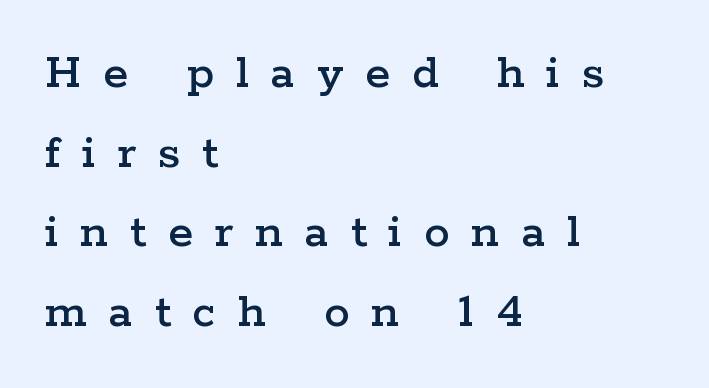
{"serif": "yes", "italic": "no", "width": "wide", "stroke_contrast": "low", "x_height": "medium", "monospaced": "no", "underline": "no", "align": "left", "line_spacing": "normal", "line_spacing_ratio": 1.56, "letter_spacing": "wide", "letter_spacing_em": 0.43, "glyph_px": 51}
